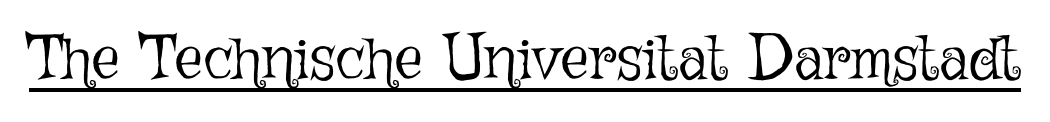
Q: Is the text bold? A: No.
Q: Is the text italic (slanted)? A: No, it is upright.
Q: Is the text underlined? A: Yes.
Q: Is the spacing between letters normal or unusually wide? A: Normal.
Q: Width (condensed, normal, or wide)? A: Normal.
Q: Stroke contrast? A: Low.
Q: x-height? A: Medium.
Q: Monospaced? A: No.
